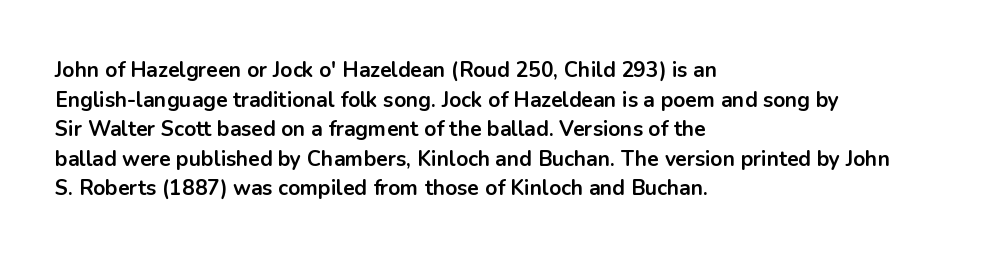
{"italic": "no", "bold": "yes", "underline": "no", "align": "left", "line_spacing": "normal", "line_spacing_ratio": 1.41, "letter_spacing": "normal", "letter_spacing_em": 0.0, "glyph_px": 21}
